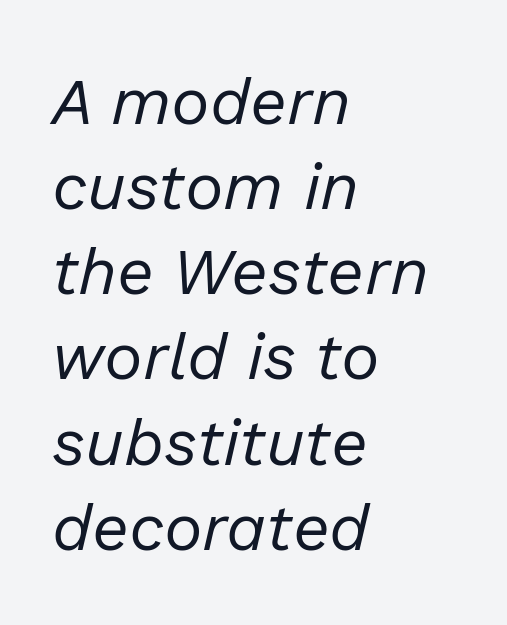
{"italic": "yes", "lean": "right", "slant_degrees": 13, "bold": "no", "weight": "regular", "width": "normal", "stroke_contrast": "low", "x_height": "medium", "monospaced": "no", "underline": "no", "align": "left", "line_spacing": "normal", "line_spacing_ratio": 1.31, "letter_spacing": "normal", "letter_spacing_em": 0.0, "glyph_px": 65}
